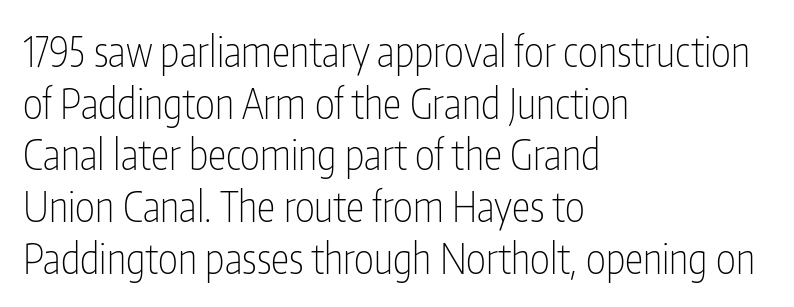
{"serif": "no", "italic": "no", "bold": "no", "weight": "thin", "width": "condensed", "stroke_contrast": "low", "x_height": "medium", "monospaced": "no", "underline": "no", "align": "left", "line_spacing_ratio": 1.23, "letter_spacing": "normal", "letter_spacing_em": 0.0, "glyph_px": 42}
